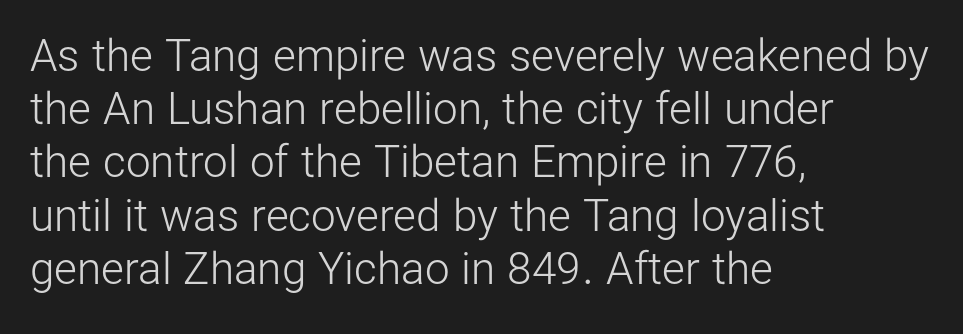
The image shows 44 px light sans-serif type, upright; set left-aligned, line spacing 1.21x, normal letter spacing, not underlined; low stroke contrast and a medium x-height.
